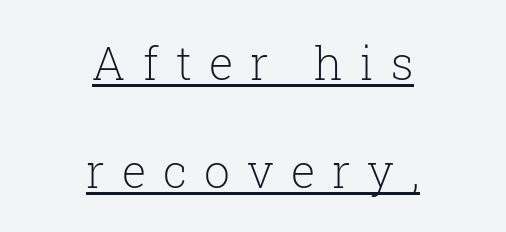
Q: Is the text bold? A: No.
Q: Is the text italic (slanted)? A: No, it is upright.
Q: Is the typeface a serif or a sans-serif typeface? A: Serif.
Q: Is the text underlined? A: Yes.
Q: How is the paragraph aligned? A: Centered.
Q: Is the spacing between letters normal or unusually wide? A: Unusually wide.
Q: Is the spacing between lines tight, normal or loose? A: Loose.
Q: Width (condensed, normal, or wide)? A: Normal.
Q: Stroke contrast? A: Low.
Q: x-height? A: Medium.
Q: Monospaced? A: No.
